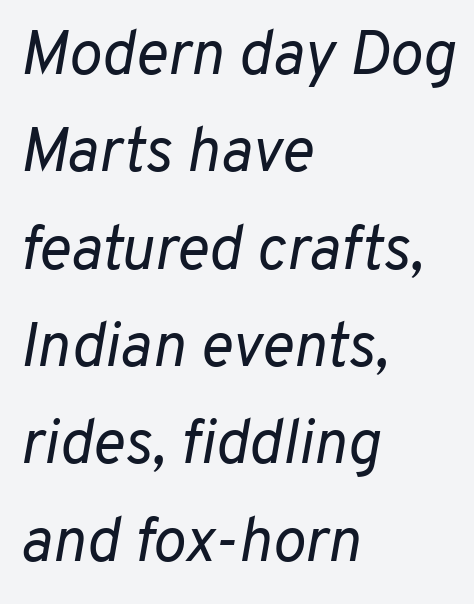
{"italic": "yes", "lean": "right", "slant_degrees": 10, "bold": "no", "weight": "regular", "width": "normal", "stroke_contrast": "low", "x_height": "medium", "monospaced": "no", "underline": "no", "align": "left", "line_spacing": "normal", "line_spacing_ratio": 1.57, "letter_spacing": "normal", "letter_spacing_em": 0.0, "glyph_px": 62}
